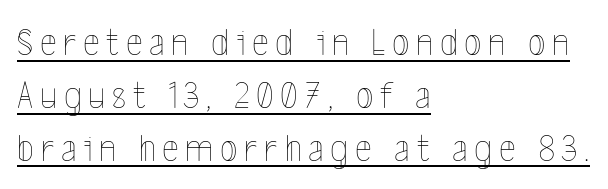
Q: Is the text bold? A: No.
Q: Is the text italic (slanted)? A: No, it is upright.
Q: Is the text underlined? A: Yes.
Q: How is the paragraph aligned? A: Left-aligned.
Q: Is the spacing between lines tight, normal or loose? A: Normal.
Q: Width (condensed, normal, or wide)? A: Condensed.
Q: x-height? A: Medium.
Q: Monospaced? A: No.
